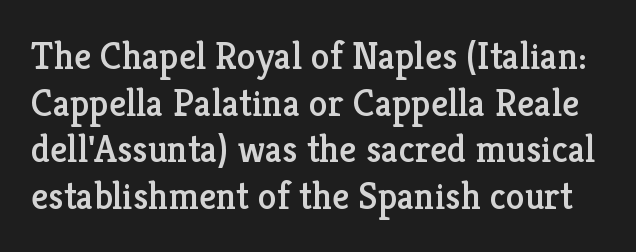
{"serif": "yes", "italic": "no", "width": "normal", "stroke_contrast": "low", "x_height": "medium", "monospaced": "no", "underline": "no", "line_spacing_ratio": 1.23, "letter_spacing": "normal", "letter_spacing_em": 0.0, "glyph_px": 38}
